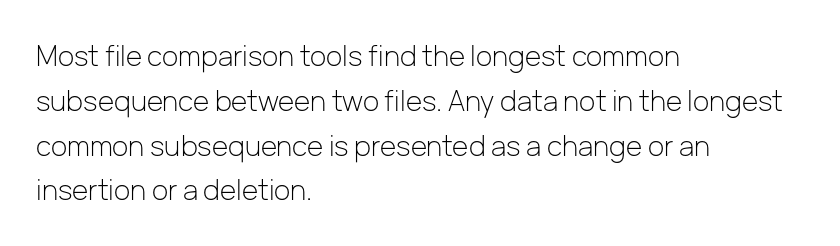
Look at the tracking — it's just the regular setting, nothing added. This reads as an unemphasized weight, regular at the heaviest. Nothing sits at the stroke ends, so this counts as sans-serif. The space directly below the letters is spotless.
